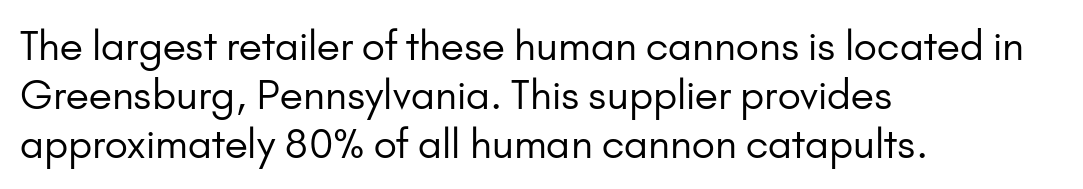
The image shows 40 px regular-weight sans-serif type, upright; set left-aligned, line spacing 1.22x, normal letter spacing, not underlined; low stroke contrast and a small x-height.
